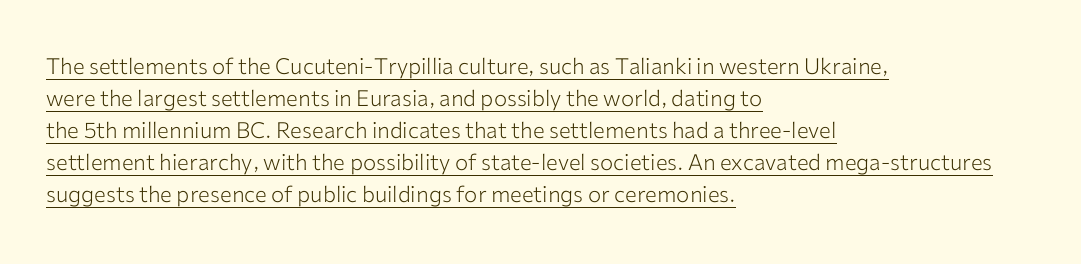
The lines sit at an ordinary, default distance from one another. The weight would be labelled regular, book, light, or lighter still. The typography opts for an upright posture over an oblique one. Tracking here is standard; glyphs follow each other at the usual distance. Casual observation: everything's shoved over to the left. Honestly, the underline is the first thing you notice here.
